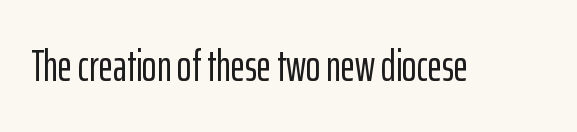
{"serif": "no", "italic": "no", "width": "condensed", "stroke_contrast": "low", "x_height": "medium", "monospaced": "no", "underline": "no", "letter_spacing": "normal", "letter_spacing_em": 0.0, "glyph_px": 44}
